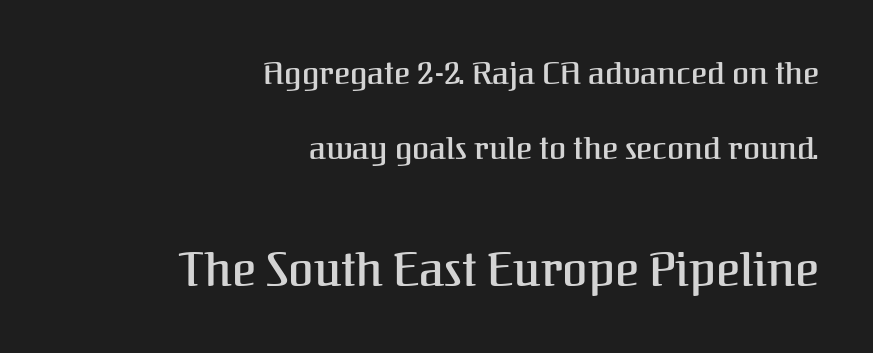
The image shows 46 px serif type, upright; set right-aligned, loose line spacing (2.42x), normal letter spacing, not underlined; the second (bottom) block is 1.48x larger; medium stroke contrast and a medium x-height.
